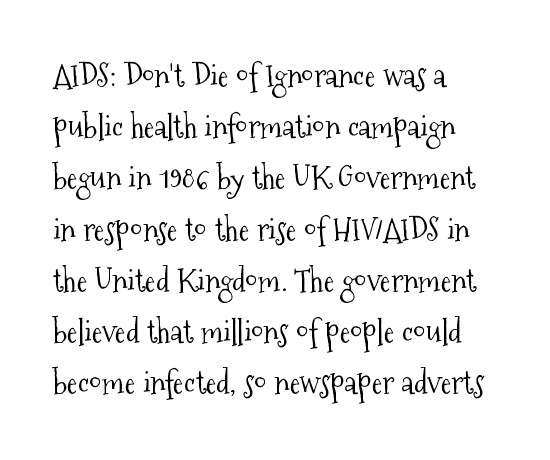
The image shows 32 px light, condensed serif type, upright; set left-aligned, normal line spacing (1.6x), normal letter spacing, not underlined; medium stroke contrast and a medium x-height.
